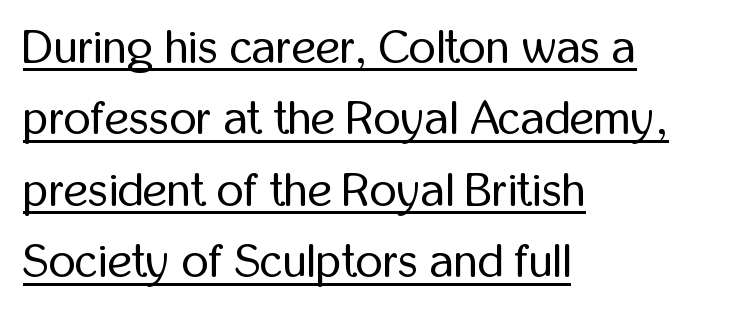
The image shows 47 px regular-weight, condensed sans-serif type, upright; set left-aligned, normal line spacing (1.52x), normal letter spacing, underlined; low stroke contrast and a medium x-height.
